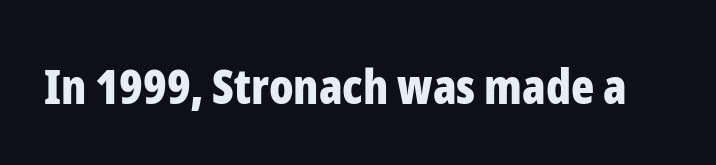
{"serif": "no", "italic": "no", "bold": "yes", "weight": "bold", "width": "condensed", "stroke_contrast": "low", "x_height": "medium", "monospaced": "no", "underline": "no", "letter_spacing": "normal", "letter_spacing_em": 0.0, "glyph_px": 48}
